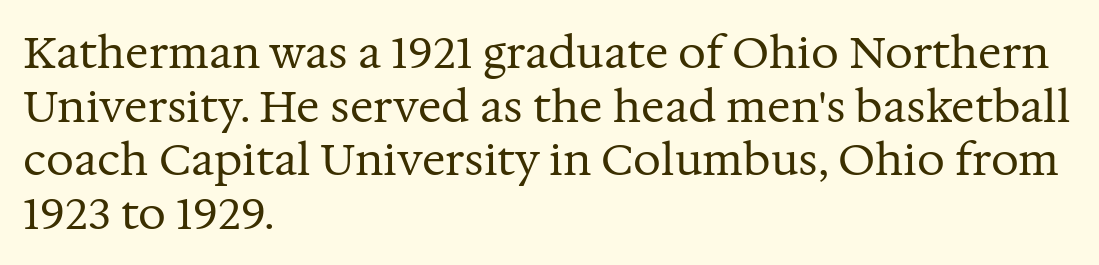
Posture: upright roman. The passage shown is not bold in any degree. Compared with typical body copy, the letter spacing here is the same. Serif or sans? Serif — the stroke terminals have little feet. The typesetter chose a ragged-right arrangement here. Varying glyph widths throughout — classic text-font behaviour.
